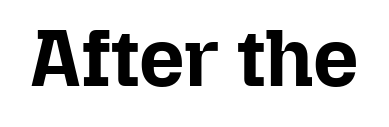
Do the letters lean? They stand straight. Plenty of ink on the page — the face is bold. A typesetter would call this proportional, since set widths differ per character. Students, note that the glyphs here touch the page at normal intervals. A clean baseline with only descenders dipping below it.
